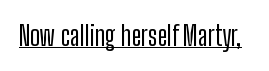
The image shows 27 px text type, upright; set normal letter spacing, underlined.
